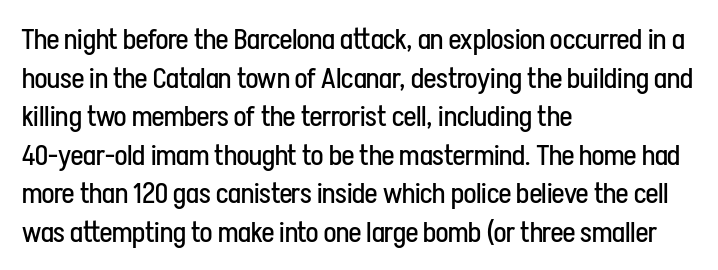
The image shows 29 px regular-weight, condensed sans-serif type, upright; set left-aligned, normal line spacing (1.33x), normal letter spacing, not underlined; low stroke contrast and a medium x-height.
